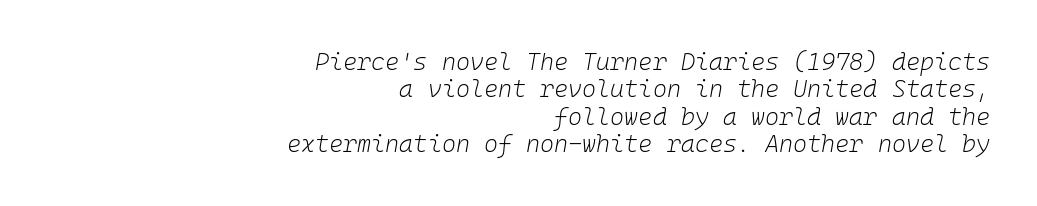
The image shows 24 px text type, italic (leaning right); set right-aligned, tight line spacing (1.14x), normal letter spacing, not underlined.
